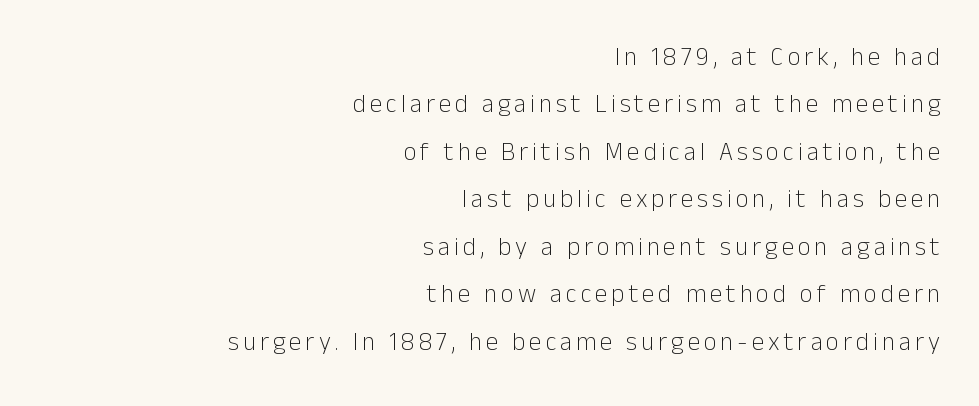
Q: Is the text bold? A: No.
Q: Is the text italic (slanted)? A: No, it is upright.
Q: Is the text underlined? A: No.
Q: How is the paragraph aligned? A: Right-aligned.
Q: Is the spacing between lines tight, normal or loose? A: Loose.
